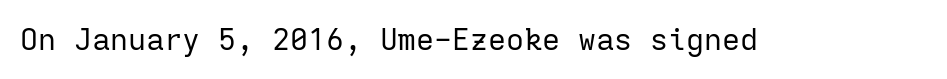
Q: Is the text bold? A: No.
Q: Is the text italic (slanted)? A: No, it is upright.
Q: Is the typeface a serif or a sans-serif typeface? A: Sans-serif.
Q: Is the text underlined? A: No.
Q: Is the spacing between letters normal or unusually wide? A: Normal.
Q: Width (condensed, normal, or wide)? A: Normal.
Q: Stroke contrast? A: Low.
Q: x-height? A: Medium.
Q: Monospaced? A: Yes.
